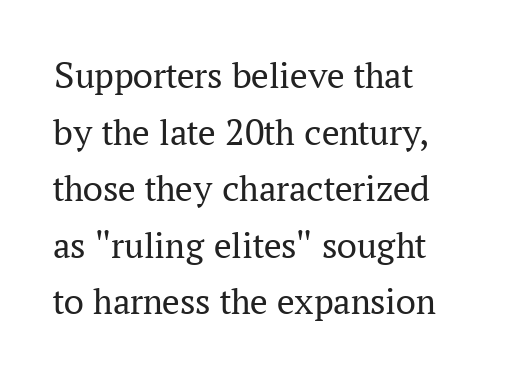
{"serif": "yes", "italic": "no", "bold": "no", "weight": "regular", "width": "normal", "stroke_contrast": "medium", "x_height": "medium", "monospaced": "no", "underline": "no", "align": "left", "line_spacing": "normal", "line_spacing_ratio": 1.45, "letter_spacing": "normal", "letter_spacing_em": 0.0, "glyph_px": 39}
